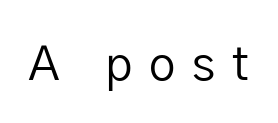
Q: Is the text bold? A: No.
Q: Is the text italic (slanted)? A: No, it is upright.
Q: Is the typeface a serif or a sans-serif typeface? A: Sans-serif.
Q: Is the text underlined? A: No.
Q: Is the spacing between letters normal or unusually wide? A: Unusually wide.
Q: Width (condensed, normal, or wide)? A: Normal.
Q: Stroke contrast? A: Low.
Q: x-height? A: Medium.
Q: Monospaced? A: No.
